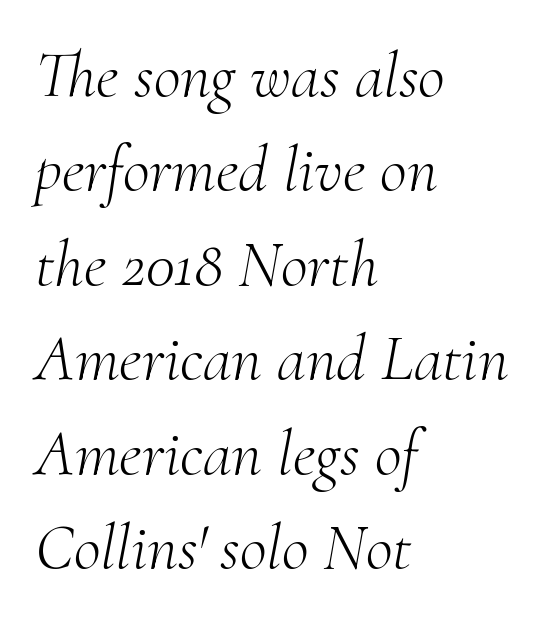
Regular leading. Stroke thickness stays within the range of a standard reading face or lighter. A typesetter would call this proportional, since set widths differ per character. The specimen reads as italic at a glance. Compared with typical body copy, the letter spacing here is the same. Horizontal alignment here is leftward, the default for most running prose.
